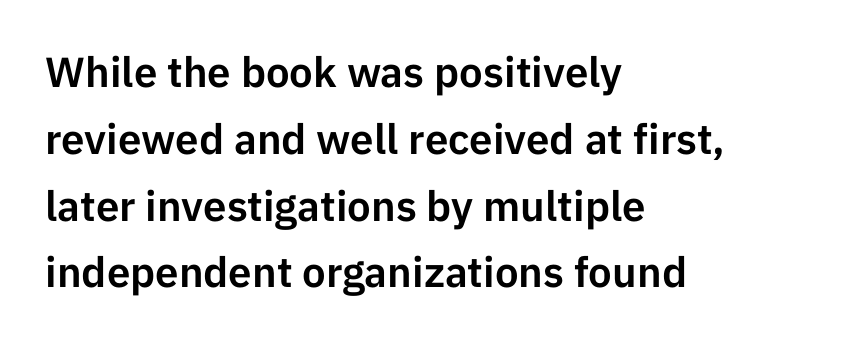
Q: Is the text italic (slanted)? A: No, it is upright.
Q: Is the typeface a serif or a sans-serif typeface? A: Sans-serif.
Q: Is the text underlined? A: No.
Q: How is the paragraph aligned? A: Left-aligned.
Q: Is the spacing between letters normal or unusually wide? A: Normal.
Q: Is the spacing between lines tight, normal or loose? A: Normal.
Q: Width (condensed, normal, or wide)? A: Normal.
Q: Stroke contrast? A: Low.
Q: x-height? A: Medium.
Q: Monospaced? A: No.
